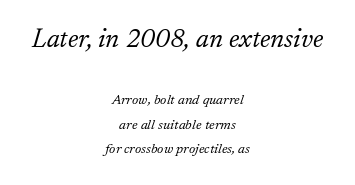
Q: Is the text bold? A: No.
Q: Is the text italic (slanted)? A: Yes, it leans right by about 17 degrees.
Q: Is the text underlined? A: No.
Q: How is the paragraph aligned? A: Centered.
Q: Is the spacing between letters normal or unusually wide? A: Normal.
Q: Which block of text is set in a larger size, the first (top) or the second (bottom)? A: The first (top) one.
